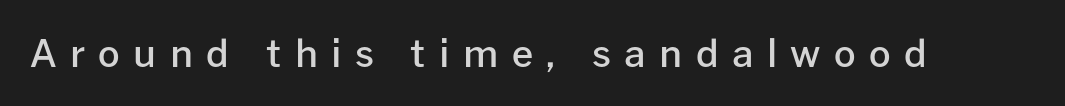
Q: Is the text bold? A: Semi-bold.
Q: Is the text italic (slanted)? A: No, it is upright.
Q: Is the typeface a serif or a sans-serif typeface? A: Sans-serif.
Q: Is the text underlined? A: No.
Q: Is the spacing between letters normal or unusually wide? A: Unusually wide.
Q: Width (condensed, normal, or wide)? A: Normal.
Q: Stroke contrast? A: Low.
Q: x-height? A: Medium.
Q: Monospaced? A: No.
